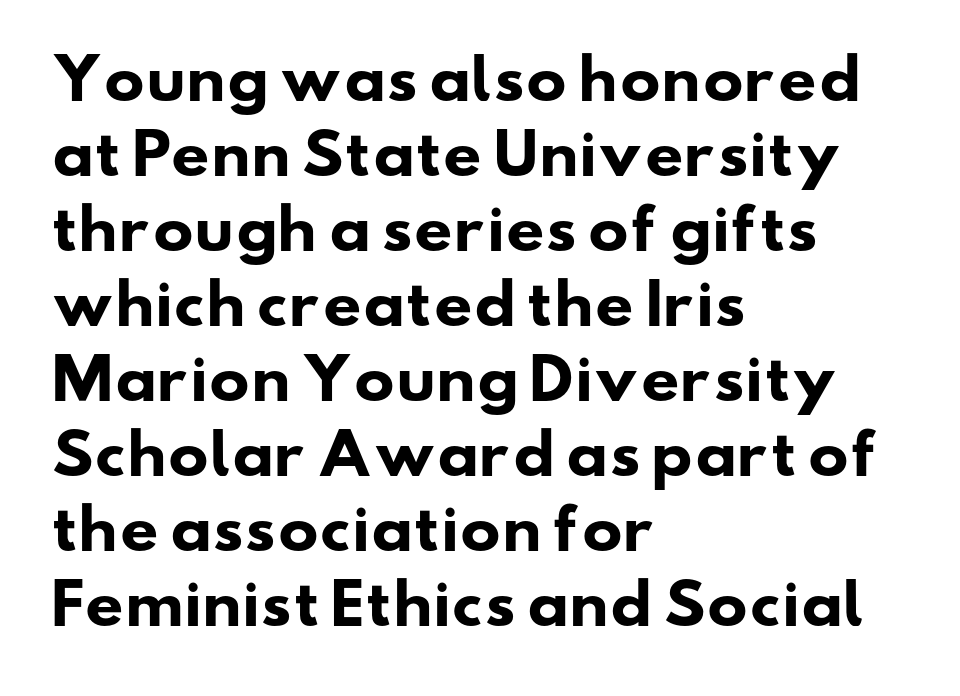
Proportional: the letters do not fall into vertical columns. How would I describe the line gaps? Plain and ordinary. Observe the absence of serifs on each vertical stroke in this sample. The letters are bold, with thick, heavy strokes. Does the copy run flush right? No — it runs flush left. Quick note: underline off.
